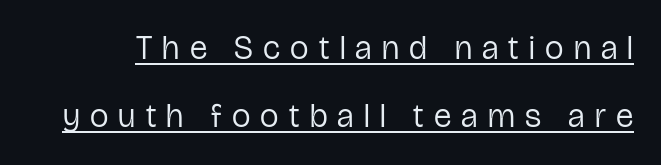
{"serif": "no", "italic": "no", "bold": "no", "weight": "regular", "width": "condensed", "stroke_contrast": "low", "x_height": "medium", "monospaced": "no", "underline": "yes", "line_spacing": "loose", "line_spacing_ratio": 2.07, "letter_spacing": "wide", "letter_spacing_em": 0.31, "glyph_px": 33}
